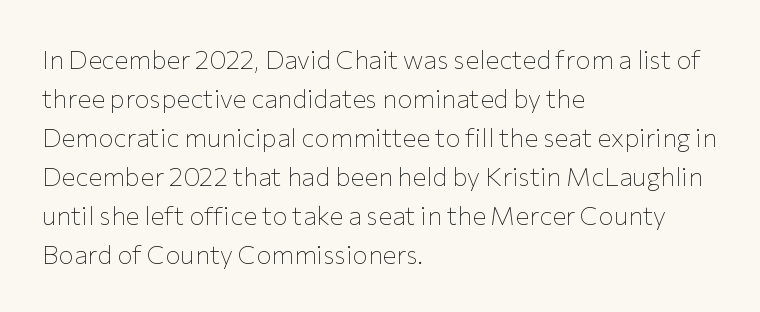
Q: Is the text bold? A: No.
Q: Is the text italic (slanted)? A: No, it is upright.
Q: Is the text underlined? A: No.
Q: How is the paragraph aligned? A: Left-aligned.
Q: Is the spacing between letters normal or unusually wide? A: Normal.
Q: Is the spacing between lines tight, normal or loose? A: Normal.
